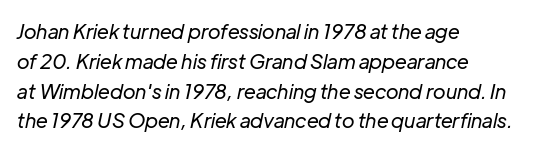
{"italic": "yes", "lean": "right", "slant_degrees": 12, "bold": "no", "underline": "no", "align": "left", "line_spacing": "normal", "line_spacing_ratio": 1.49, "letter_spacing": "normal", "letter_spacing_em": 0.0, "glyph_px": 20}
